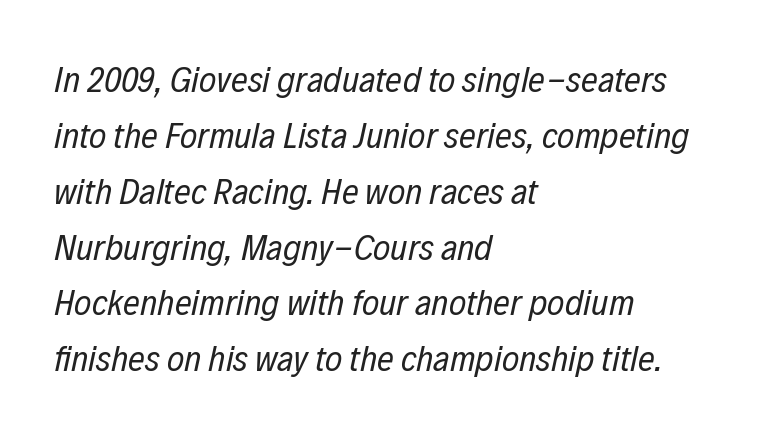
Q: Is the text bold? A: No.
Q: Is the text italic (slanted)? A: Yes, it leans right by about 12 degrees.
Q: Is the text underlined? A: No.
Q: How is the paragraph aligned? A: Left-aligned.
Q: Is the spacing between letters normal or unusually wide? A: Normal.
Q: Is the spacing between lines tight, normal or loose? A: Normal.
Q: Width (condensed, normal, or wide)? A: Condensed.
Q: Stroke contrast? A: Low.
Q: x-height? A: Medium.
Q: Monospaced? A: No.
